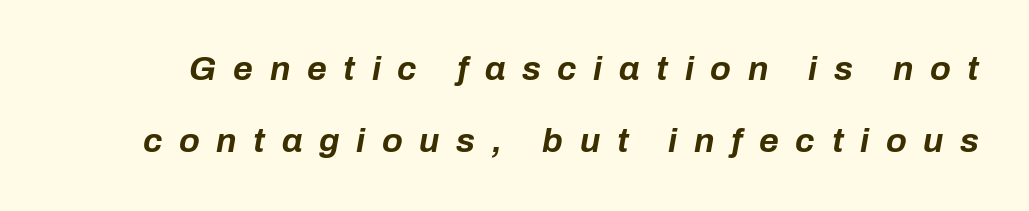
Q: Is the text bold? A: Yes.
Q: Is the text italic (slanted)? A: Yes, it leans right by about 10 degrees.
Q: Is the text underlined? A: No.
Q: Is the spacing between letters normal or unusually wide? A: Unusually wide.
Q: Is the spacing between lines tight, normal or loose? A: Loose.
Q: Width (condensed, normal, or wide)? A: Normal.
Q: Stroke contrast? A: Low.
Q: x-height? A: Medium.
Q: Monospaced? A: No.
